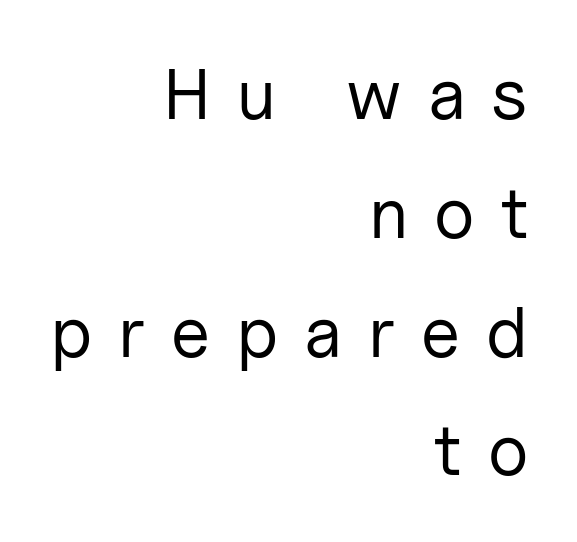
Q: Is the text bold? A: No.
Q: Is the text italic (slanted)? A: No, it is upright.
Q: Is the typeface a serif or a sans-serif typeface? A: Sans-serif.
Q: Is the text underlined? A: No.
Q: How is the paragraph aligned? A: Right-aligned.
Q: Is the spacing between letters normal or unusually wide? A: Unusually wide.
Q: Is the spacing between lines tight, normal or loose? A: Normal.
Q: Width (condensed, normal, or wide)? A: Normal.
Q: Stroke contrast? A: Low.
Q: x-height? A: Medium.
Q: Monospaced? A: No.
